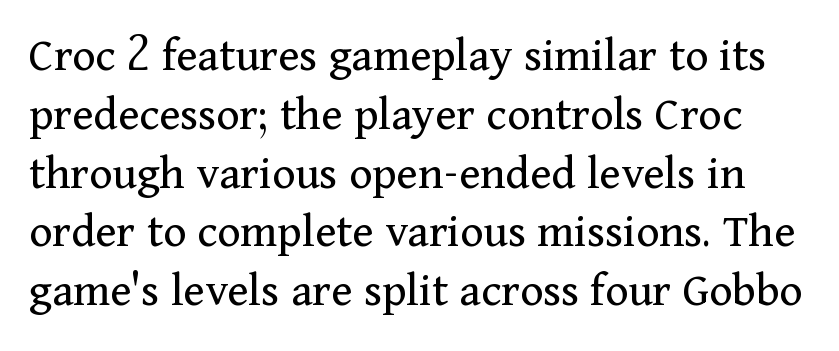
{"serif": "yes", "italic": "no", "bold": "no", "weight": "regular", "width": "normal", "stroke_contrast": "medium", "x_height": "medium", "monospaced": "no", "underline": "no", "line_spacing_ratio": 1.2, "letter_spacing": "normal", "letter_spacing_em": 0.0, "glyph_px": 49}
